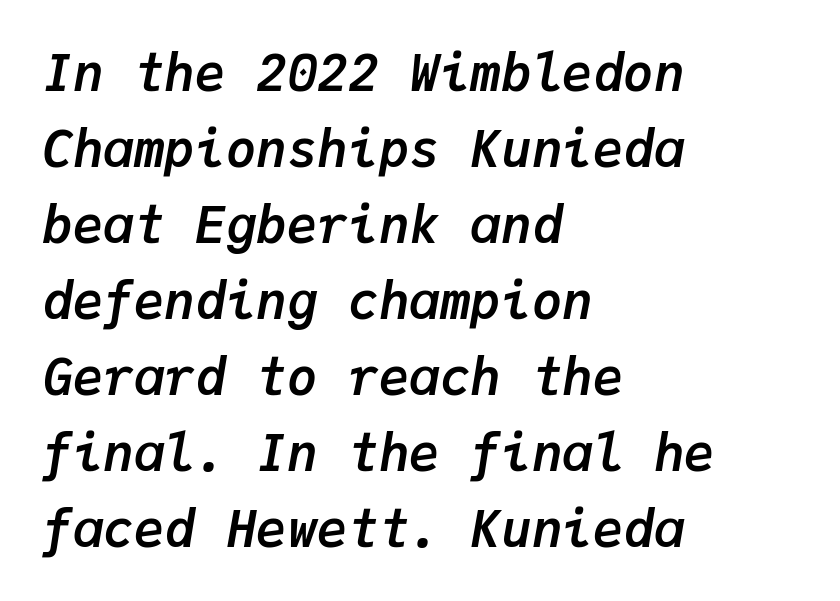
Q: Is the text bold? A: Yes.
Q: Is the text italic (slanted)? A: Yes, it leans right by about 9 degrees.
Q: Is the text underlined? A: No.
Q: How is the paragraph aligned? A: Left-aligned.
Q: Is the spacing between letters normal or unusually wide? A: Normal.
Q: Is the spacing between lines tight, normal or loose? A: Normal.
Q: Width (condensed, normal, or wide)? A: Normal.
Q: Stroke contrast? A: Low.
Q: x-height? A: Medium.
Q: Monospaced? A: Yes.
